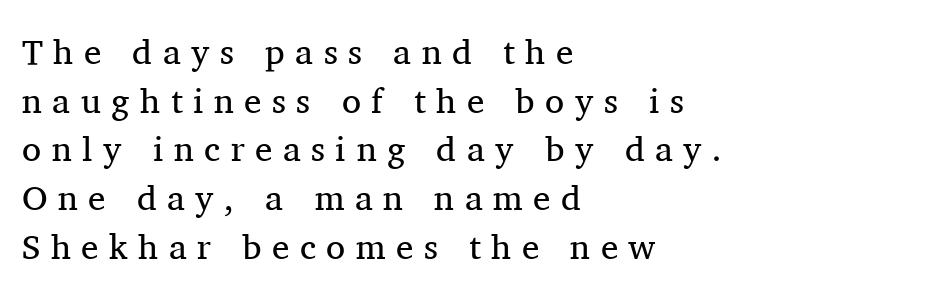
The space between consecutive lines is moderate. Compared with a centered layout, this one pins lines to the left instead. This reads as an unemphasized weight, regular at the heaviest. Rendered with straight, roman letterforms. These lines are rendered in a variable-pitch font. Descender tails drop into unmarked territory.
